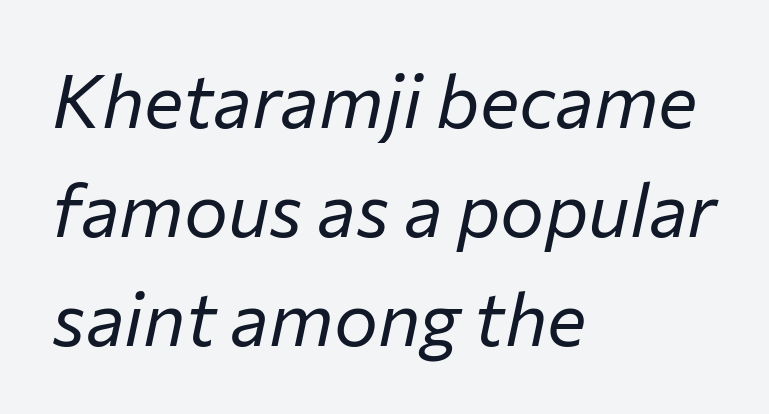
These lines keep a tight, regular rhythm from letter to letter. Reading down the block, your eye returns to a fixed left position each line. This rendering features lettering with no underline. Italic: yes, the glyphs are oblique. The face used here is proportionally spaced, like ordinary book or web type.
